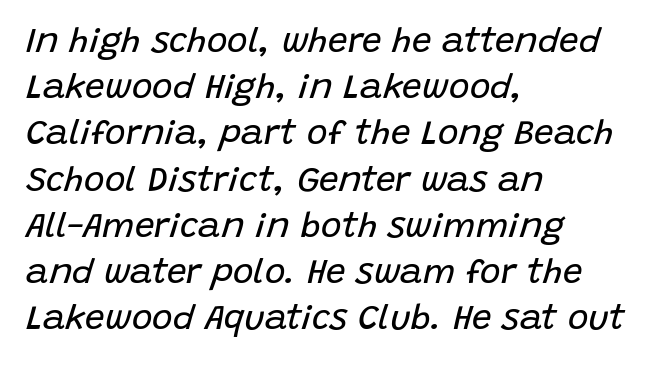
An italicized treatment has been applied to the whole sample. What stands out about the letter spacing? Nothing — it is the standard amount. This is not heavy type; no bold has been used. Regular leading. The space beneath each line is pristine and unruled.
